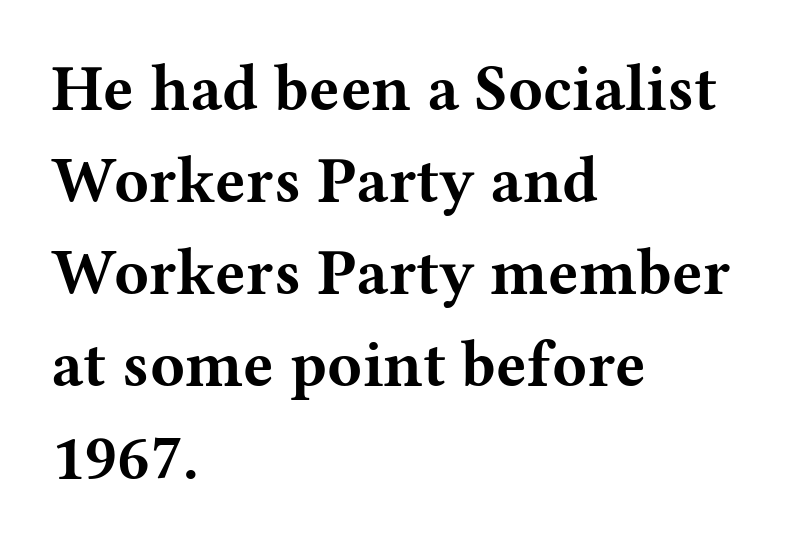
{"serif": "yes", "italic": "no", "bold": "yes", "weight": "bold", "width": "wide", "stroke_contrast": "medium", "x_height": "medium", "monospaced": "no", "underline": "no", "align": "left", "line_spacing": "normal", "line_spacing_ratio": 1.44, "letter_spacing": "normal", "letter_spacing_em": 0.0, "glyph_px": 64}
